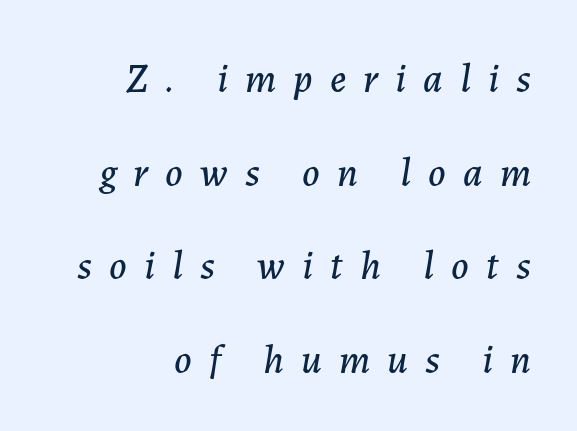
{"italic": "yes", "lean": "right", "slant_degrees": 7, "width": "normal", "stroke_contrast": "low", "x_height": "medium", "monospaced": "no", "underline": "no", "align": "right", "line_spacing": "loose", "line_spacing_ratio": 2.34, "letter_spacing": "wide", "letter_spacing_em": 0.43, "glyph_px": 40}
